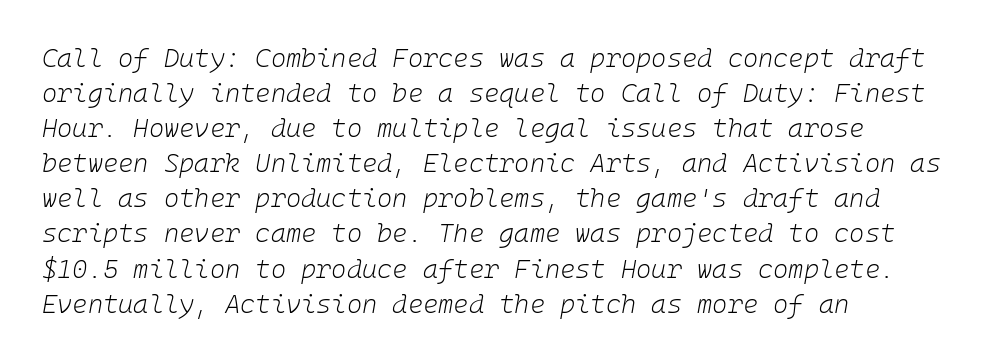
Q: Is the text bold? A: No.
Q: Is the text italic (slanted)? A: Yes, it leans right by about 10 degrees.
Q: Is the text underlined? A: No.
Q: How is the paragraph aligned? A: Left-aligned.
Q: Is the spacing between letters normal or unusually wide? A: Normal.
Q: Is the spacing between lines tight, normal or loose? A: Normal.
